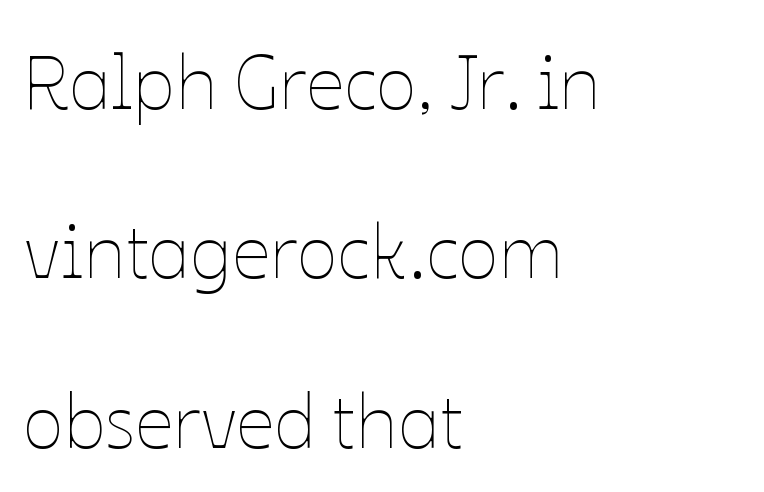
The weight tops out at a normal text grade. Notice the wide empty band between every row — that's loose leading. A typesetter would call this proportional, since set widths differ per character. Does extra space separate the letters? No, they use regular spacing.
